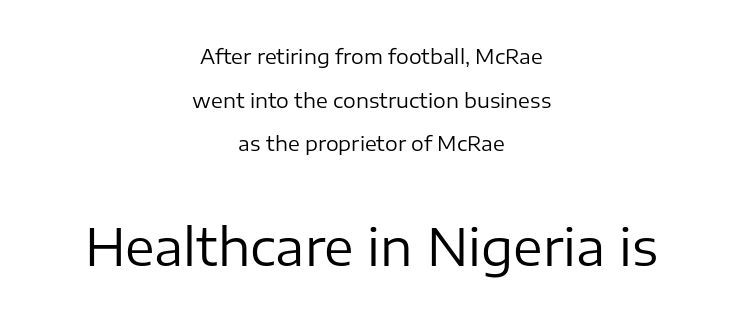
Q: Is the text bold? A: No.
Q: Is the text italic (slanted)? A: No, it is upright.
Q: Is the typeface a serif or a sans-serif typeface? A: Sans-serif.
Q: Is the text underlined? A: No.
Q: How is the paragraph aligned? A: Centered.
Q: Is the spacing between letters normal or unusually wide? A: Normal.
Q: Is the spacing between lines tight, normal or loose? A: Loose.
Q: Which block of text is set in a larger size, the first (top) or the second (bottom)? A: The second (bottom) one.
Q: Width (condensed, normal, or wide)? A: Normal.
Q: Stroke contrast? A: Low.
Q: x-height? A: Medium.
Q: Monospaced? A: No.
